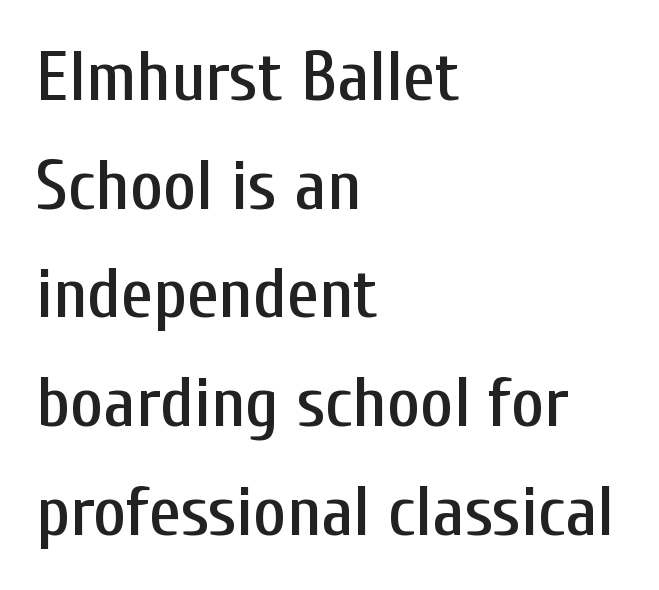
The image shows 71 px condensed sans-serif type, upright; set left-aligned, normal line spacing (1.53x), normal letter spacing, not underlined; low stroke contrast and a medium x-height.
